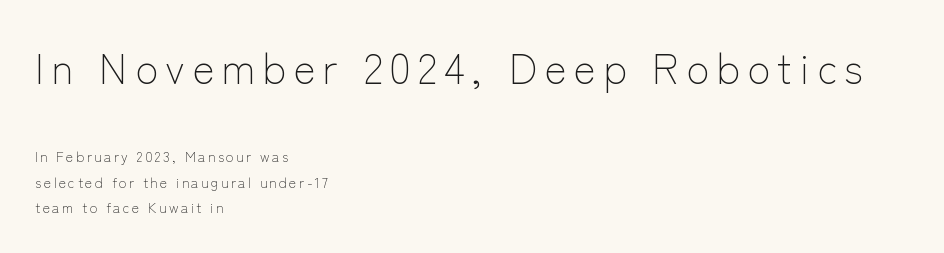
Type style note: lacks serifs. The ragged edge is on the right, which tells us the setting is flush left. The passage shown is typed in a proportional face where columns would drift. Beneath every word, the page is bare. Top chunk: large. Bottom chunk: small. These lines were composed using upright roman letters.
